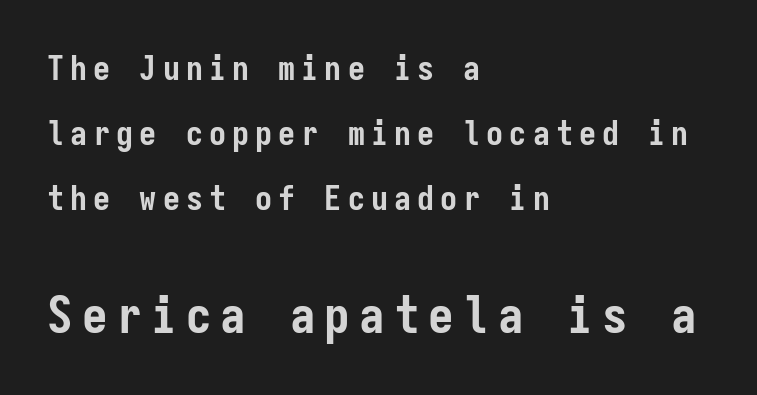
The setting favours the left margin, as ordinary paragraphs usually do. Notice the wide empty band between every row — that's loose leading. The emphasis by scale lands on block number two, below. Bare-footed words on every line.
